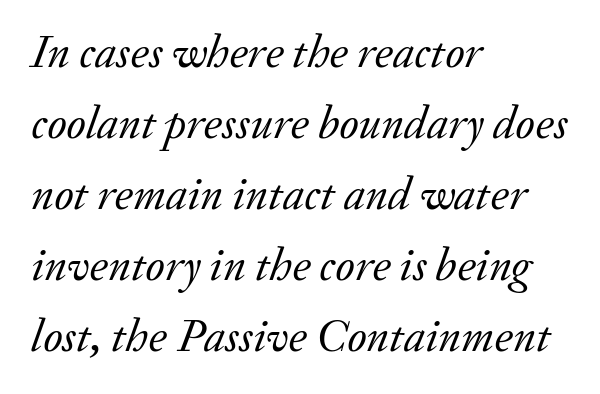
{"serif": "yes", "italic": "yes", "lean": "right", "slant_degrees": 20, "bold": "no", "weight": "regular", "width": "normal", "stroke_contrast": "low", "x_height": "small", "monospaced": "no", "underline": "no", "align": "left", "line_spacing": "normal", "line_spacing_ratio": 1.51, "letter_spacing": "normal", "letter_spacing_em": 0.0, "glyph_px": 47}
